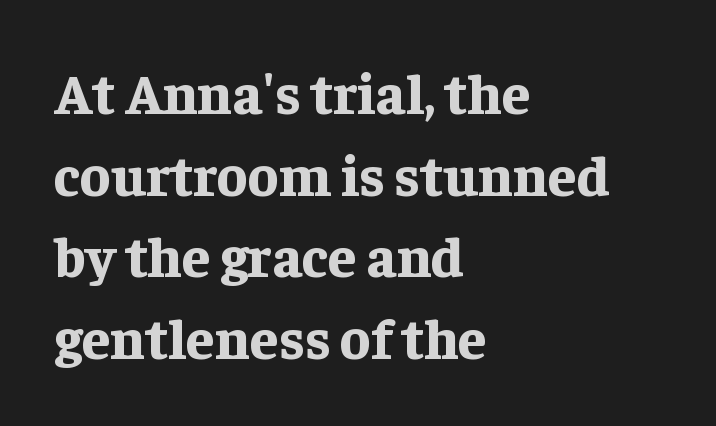
{"serif": "yes", "italic": "no", "bold": "yes", "weight": "bold", "width": "normal", "stroke_contrast": "low", "x_height": "medium", "monospaced": "no", "underline": "no", "align": "left", "line_spacing": "normal", "line_spacing_ratio": 1.43, "letter_spacing": "normal", "letter_spacing_em": 0.0, "glyph_px": 57}
